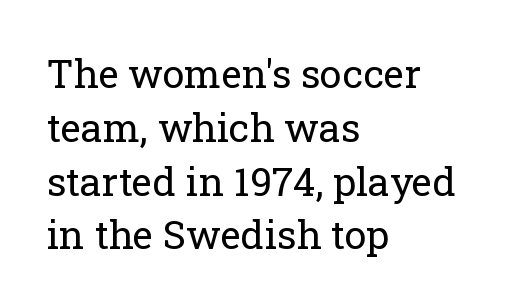
{"serif": "yes", "italic": "no", "bold": "no", "weight": "regular", "width": "normal", "stroke_contrast": "low", "x_height": "medium", "monospaced": "no", "underline": "no", "align": "left", "line_spacing": "normal", "line_spacing_ratio": 1.38, "letter_spacing": "normal", "letter_spacing_em": 0.0, "glyph_px": 39}
